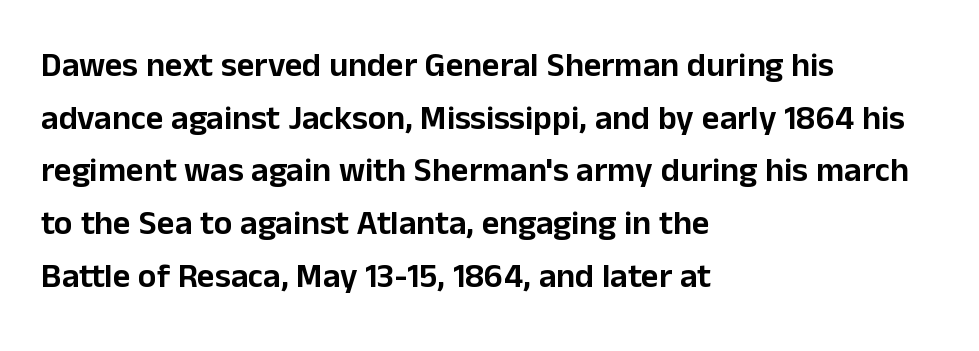
{"serif": "no", "italic": "no", "width": "normal", "stroke_contrast": "low", "x_height": "medium", "monospaced": "no", "underline": "no", "align": "left", "line_spacing": "normal", "line_spacing_ratio": 1.55, "letter_spacing": "normal", "letter_spacing_em": 0.0, "glyph_px": 34}
